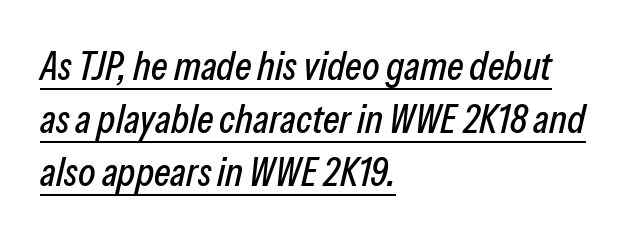
The image shows 40 px condensed type, italic (leaning right); set left-aligned, normal line spacing (1.32x), normal letter spacing, underlined; low stroke contrast and a medium x-height.
